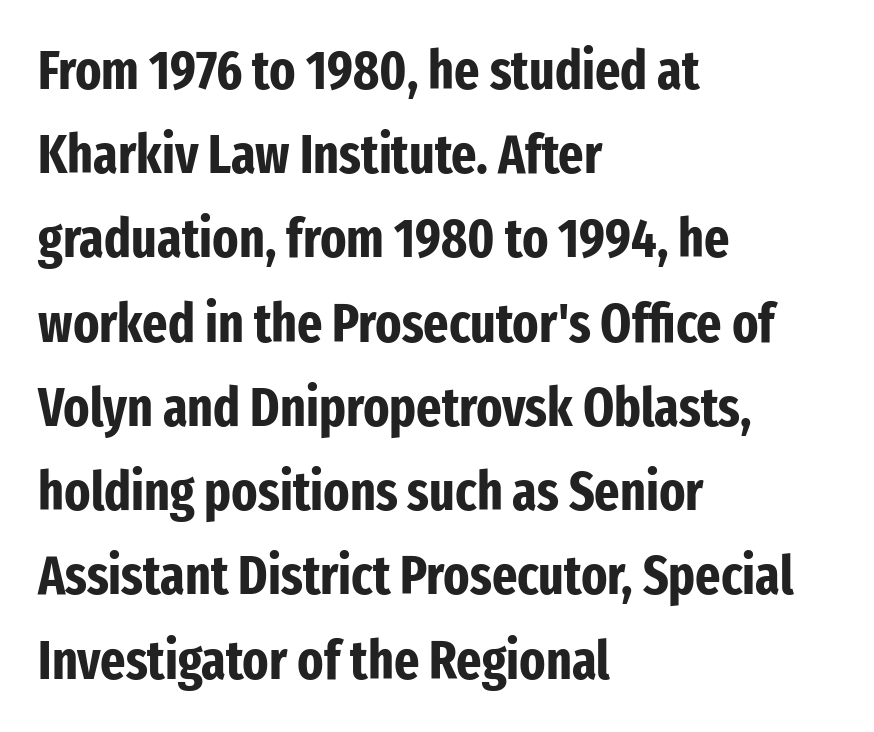
The image shows 54 px bold, condensed sans-serif type, upright; set left-aligned, normal line spacing (1.56x), normal letter spacing, not underlined; low stroke contrast and a medium x-height.
